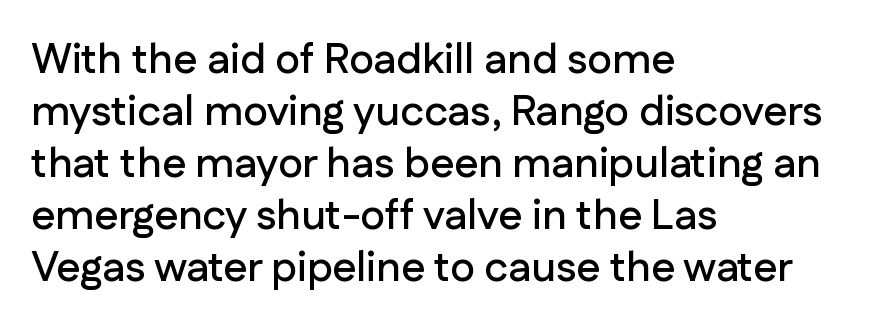
The image shows 42 px sans-serif type, upright; set left-aligned, line spacing 1.24x, normal letter spacing, not underlined; low stroke contrast and a medium x-height.
